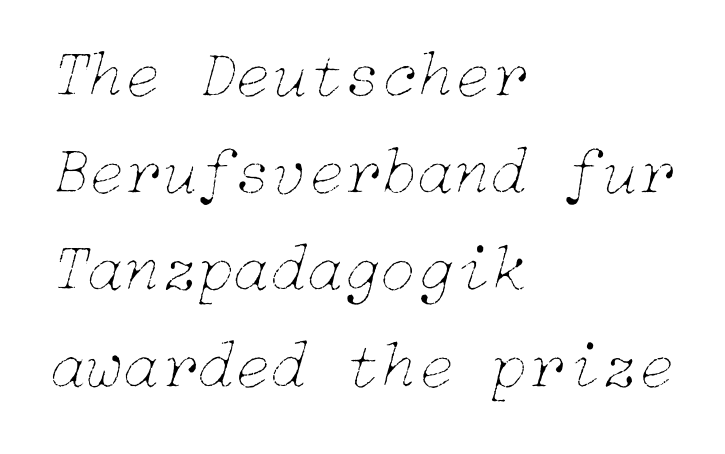
Does the leading feel generous? No, just average. The space beneath each line is pristine and unruled. A typesetter would call this zero additional tracking. Think standard paragraph weight, or any step lighter than that.
